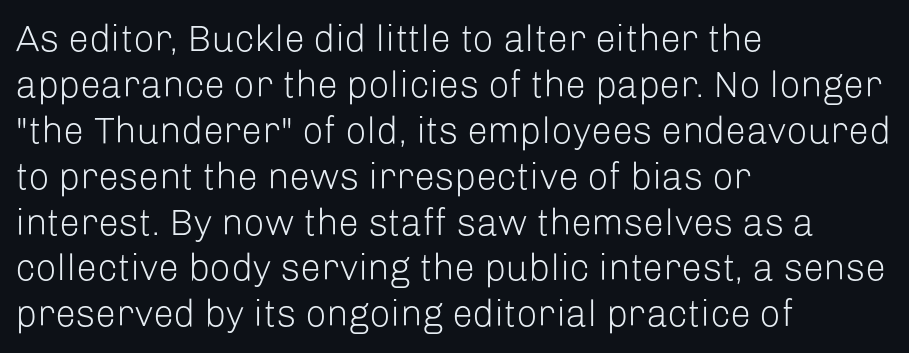
Ordinary non-slanted type is in use. These lines are set flush left with a ragged right edge. Here the designer chose a conventional face with non-uniform glyph widths. There is no visible air inserted between adjacent glyphs. The strokes are not fattened; the text isn't bold.
